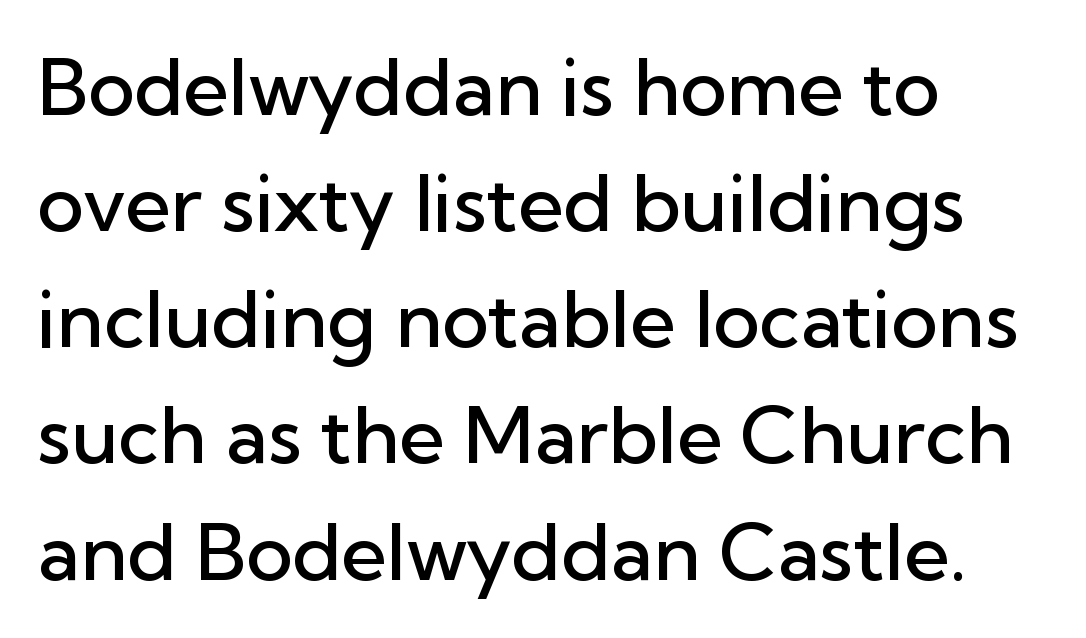
Q: Is the text bold? A: Semi-bold.
Q: Is the text italic (slanted)? A: No, it is upright.
Q: Is the typeface a serif or a sans-serif typeface? A: Sans-serif.
Q: Is the text underlined? A: No.
Q: How is the paragraph aligned? A: Left-aligned.
Q: Is the spacing between letters normal or unusually wide? A: Normal.
Q: Is the spacing between lines tight, normal or loose? A: Normal.
Q: Width (condensed, normal, or wide)? A: Normal.
Q: Stroke contrast? A: Low.
Q: x-height? A: Medium.
Q: Monospaced? A: No.
